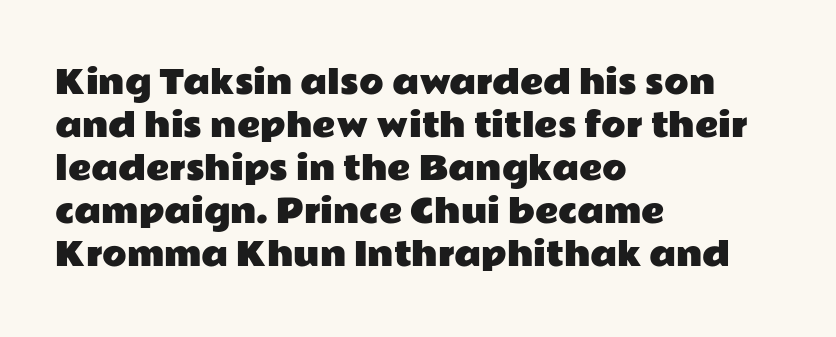
{"serif": "no", "italic": "no", "width": "wide", "stroke_contrast": "low", "x_height": "medium", "monospaced": "no", "underline": "no", "align": "left", "line_spacing": "normal", "line_spacing_ratio": 1.34, "letter_spacing": "normal", "letter_spacing_em": 0.0, "glyph_px": 32}
